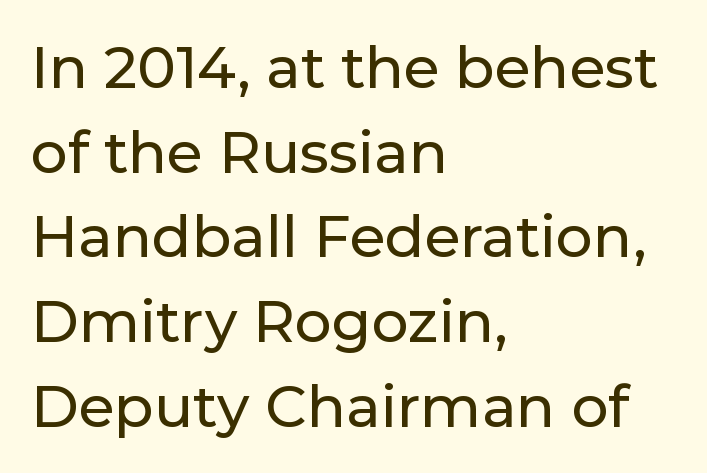
The image shows 58 px sans-serif type, upright; set left-aligned, normal line spacing (1.46x), normal letter spacing, not underlined; low stroke contrast and a medium x-height.
